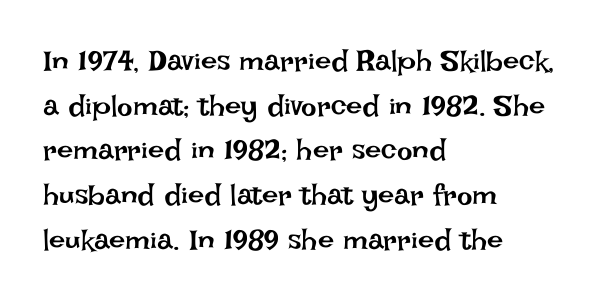
Stems and bowls with no extra thickness — not bold. Varying glyph widths throughout — classic text-font behaviour. The lines in this sample share a left origin and differ only in where they stop. A typesetter would call this leading conventional body-copy spacing. This rendering leaves character spacing at its baseline value. The space beneath each line is pristine and unruled.
